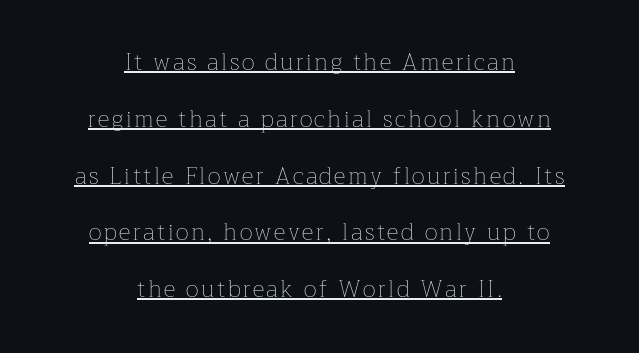
The image shows 23 px text type, upright; set centered, loose line spacing (2.47x), underlined.
